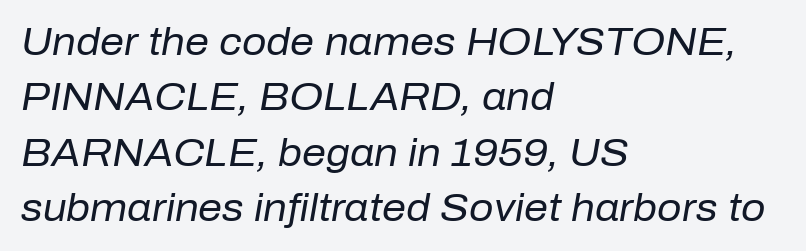
No letter is thick-stroked: the sample isn't bold. These lines sit exactly where default settings would place them. Character widths vary here, with narrow letters taking less room than wide ones. The letters sit at their default tracking, neither squeezed nor spread.
